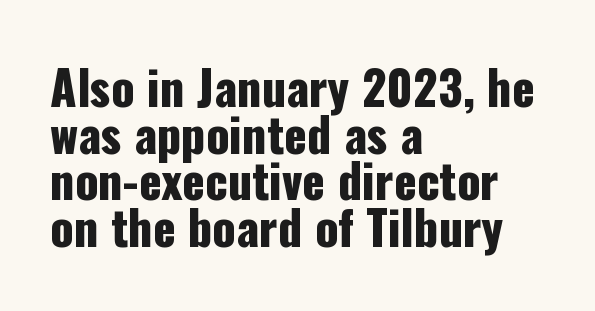
Ordinary non-slanted type is in use. The line texture is even and compact thanks to regular tracking. Font category for this specimen: sans-serif. Only glyphs here, with clear space below each row.
